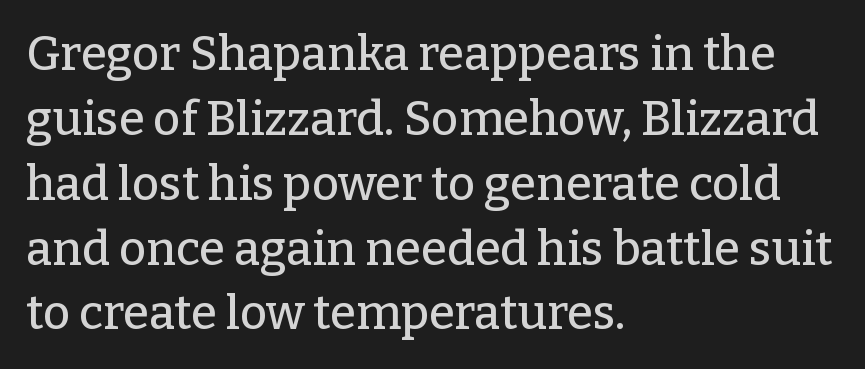
Q: Is the text italic (slanted)? A: No, it is upright.
Q: Is the typeface a serif or a sans-serif typeface? A: Serif.
Q: Is the text underlined? A: No.
Q: How is the paragraph aligned? A: Left-aligned.
Q: Is the spacing between letters normal or unusually wide? A: Normal.
Q: Is the spacing between lines tight, normal or loose? A: Normal.
Q: Width (condensed, normal, or wide)? A: Normal.
Q: Stroke contrast? A: Low.
Q: x-height? A: Medium.
Q: Monospaced? A: No.
